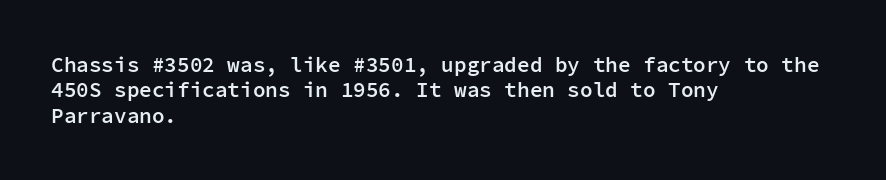
Q: Is the text bold? A: Semi-bold.
Q: Is the text italic (slanted)? A: No, it is upright.
Q: Is the text underlined? A: No.
Q: How is the paragraph aligned? A: Left-aligned.
Q: Is the spacing between letters normal or unusually wide? A: Normal.
